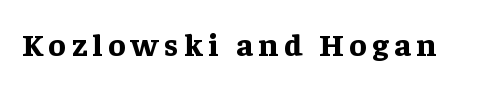
The image shows 32 px bold serif type, upright; set not underlined; low stroke contrast and a medium x-height.
